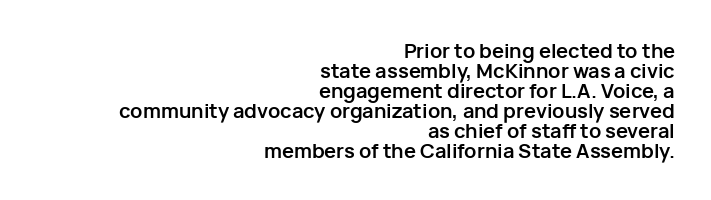
Q: Is the text bold? A: Yes.
Q: Is the text italic (slanted)? A: No, it is upright.
Q: Is the text underlined? A: No.
Q: How is the paragraph aligned? A: Right-aligned.
Q: Is the spacing between letters normal or unusually wide? A: Normal.
Q: Is the spacing between lines tight, normal or loose? A: Tight.
